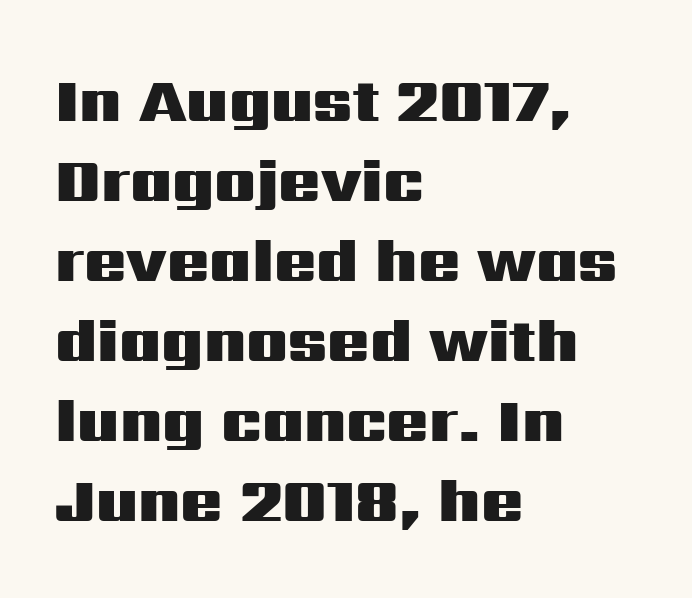
Q: Is the text bold? A: Yes.
Q: Is the text italic (slanted)? A: No, it is upright.
Q: Is the typeface a serif or a sans-serif typeface? A: Sans-serif.
Q: Is the text underlined? A: No.
Q: How is the paragraph aligned? A: Left-aligned.
Q: Is the spacing between letters normal or unusually wide? A: Normal.
Q: Is the spacing between lines tight, normal or loose? A: Normal.
Q: Width (condensed, normal, or wide)? A: Wide.
Q: Stroke contrast? A: Medium.
Q: x-height? A: Medium.
Q: Monospaced? A: No.
